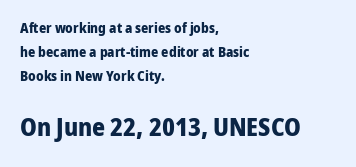
The image shows 25 px bold type, upright; set left-aligned, line spacing 1.73x, normal letter spacing, not underlined; the second (bottom) block is 1.79x larger.
